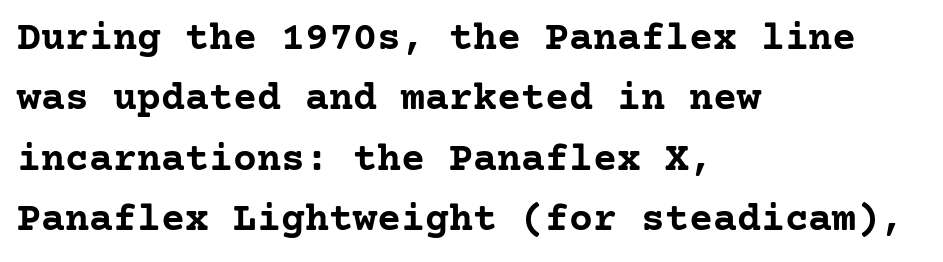
Line beginnings align vertically; line endings do not. The letters sit at their default tracking, neither squeezed nor spread. Vertical strokes here are truly vertical. The zone under the glyphs is completely vacant. Weight check: bold — yes, fully. Students, observe: this is what conventionally led text looks like.
